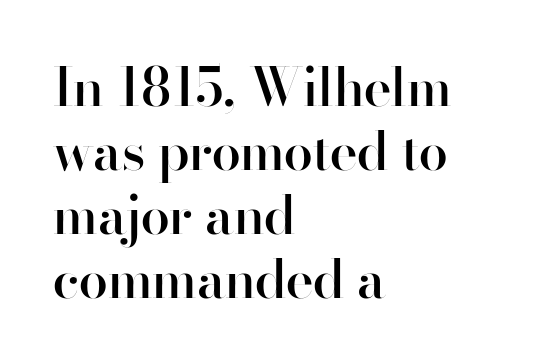
Q: Is the text bold? A: Semi-bold.
Q: Is the text italic (slanted)? A: No, it is upright.
Q: Is the typeface a serif or a sans-serif typeface? A: Sans-serif.
Q: Is the text underlined? A: No.
Q: How is the paragraph aligned? A: Left-aligned.
Q: Is the spacing between letters normal or unusually wide? A: Normal.
Q: Width (condensed, normal, or wide)? A: Normal.
Q: Stroke contrast? A: High.
Q: x-height? A: Small.
Q: Monospaced? A: No.
